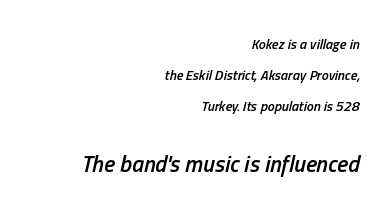
Default kerning and tracking; the words read as compact shapes. Line spacing here is loose. The passage shown begins with its smaller block and ends with its larger one. The glyphs have the mass of a demibold cut, below bold.
